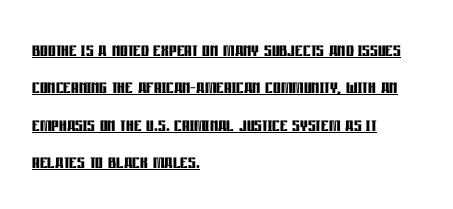
The image shows 24 px bold type, upright; set left-aligned, normal line spacing (1.56x), normal letter spacing, underlined.
